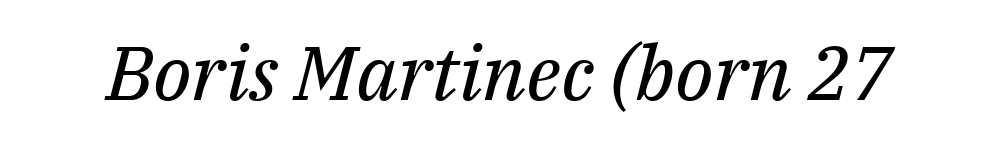
The image shows 76 px regular-weight serif type, italic (leaning right); set normal letter spacing, not underlined; medium stroke contrast and a medium x-height.
